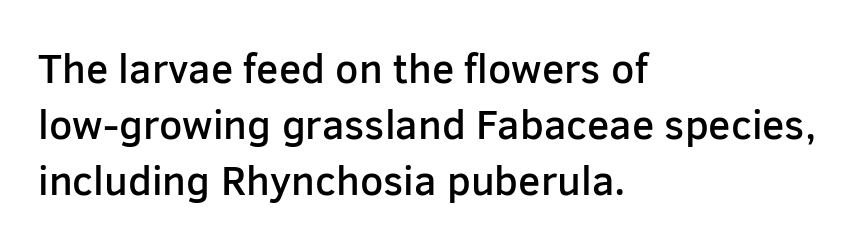
The type is set solid horizontally, with unmodified tracking. Does the copy run flush right? No — it runs flush left. Varying glyph widths throughout — classic text-font behaviour. Italic: no, the glyphs are upright roman. The glyphs are unaccompanied by any horizontal stroke below them. Stroke thickness is moderately raised; the sample reads as semibold.
